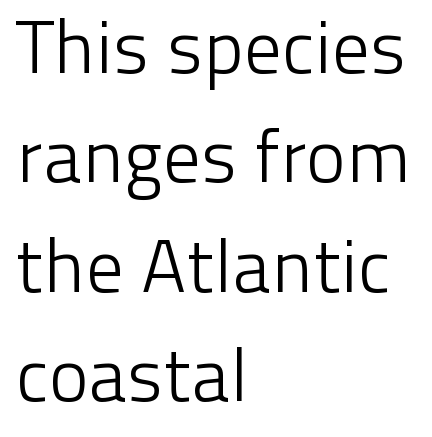
The image shows 75 px light sans-serif type, upright; set left-aligned, normal line spacing (1.46x), normal letter spacing, not underlined; low stroke contrast and a medium x-height.
